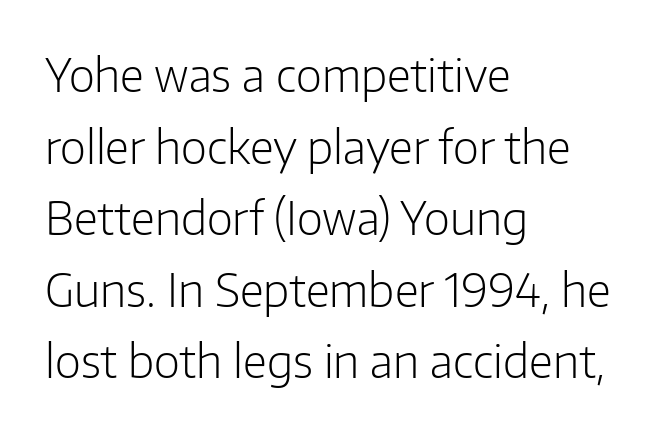
Q: Is the text bold? A: No.
Q: Is the text italic (slanted)? A: No, it is upright.
Q: Is the typeface a serif or a sans-serif typeface? A: Sans-serif.
Q: Is the text underlined? A: No.
Q: How is the paragraph aligned? A: Left-aligned.
Q: Is the spacing between letters normal or unusually wide? A: Normal.
Q: Is the spacing between lines tight, normal or loose? A: Normal.
Q: Width (condensed, normal, or wide)? A: Normal.
Q: Stroke contrast? A: Low.
Q: x-height? A: Medium.
Q: Monospaced? A: No.
